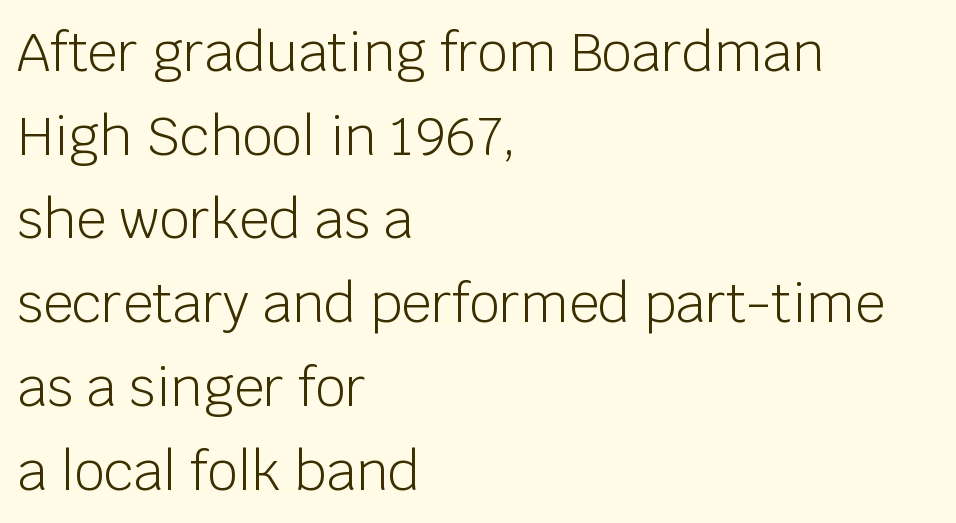
{"serif": "no", "italic": "no", "bold": "no", "weight": "light", "width": "normal", "stroke_contrast": "low", "x_height": "large", "monospaced": "no", "underline": "no", "align": "left", "line_spacing": "normal", "line_spacing_ratio": 1.58, "letter_spacing": "normal", "letter_spacing_em": 0.0, "glyph_px": 53}
